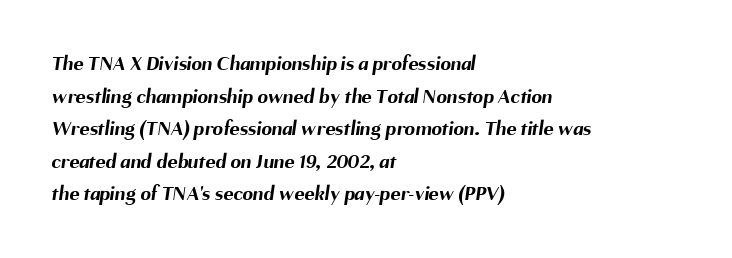
The image shows 21 px bold type; set left-aligned, normal line spacing (1.55x), normal letter spacing, not underlined.
